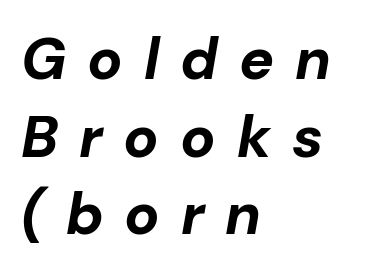
Q: Is the text bold? A: Yes.
Q: Is the text italic (slanted)? A: Yes, it leans right by about 10 degrees.
Q: Is the text underlined? A: No.
Q: How is the paragraph aligned? A: Left-aligned.
Q: Is the spacing between letters normal or unusually wide? A: Unusually wide.
Q: Is the spacing between lines tight, normal or loose? A: Normal.
Q: Width (condensed, normal, or wide)? A: Normal.
Q: Stroke contrast? A: Low.
Q: x-height? A: Medium.
Q: Monospaced? A: No.
